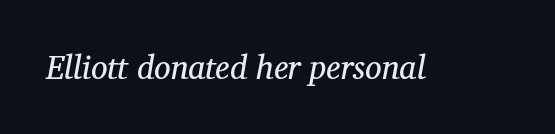
{"serif": "yes", "italic": "yes", "lean": "right", "slant_degrees": 12, "bold": "no", "weight": "regular", "width": "normal", "stroke_contrast": "medium", "x_height": "medium", "monospaced": "no", "underline": "no", "letter_spacing": "normal", "letter_spacing_em": 0.0, "glyph_px": 33}
